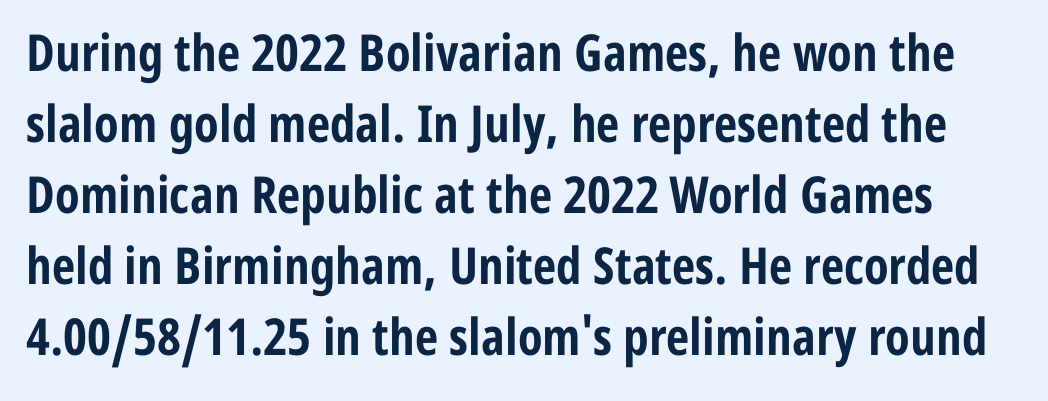
The image shows 51 px bold, condensed sans-serif type, upright; set normal line spacing (1.39x), normal letter spacing, not underlined; low stroke contrast and a medium x-height.
